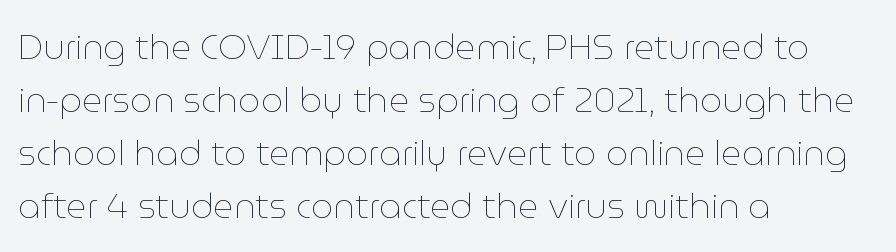
{"italic": "no", "bold": "no", "weight": "thin", "width": "normal", "stroke_contrast": "low", "x_height": "medium", "monospaced": "no", "underline": "no", "align": "left", "line_spacing": "normal", "line_spacing_ratio": 1.51, "letter_spacing": "normal", "letter_spacing_em": 0.0, "glyph_px": 35}
